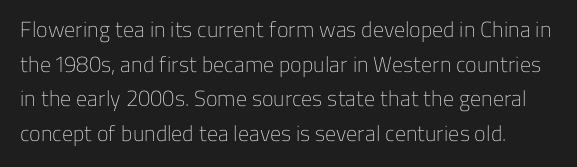
The image shows 22 px text type, upright; set normal line spacing (1.57x), normal letter spacing, not underlined.
